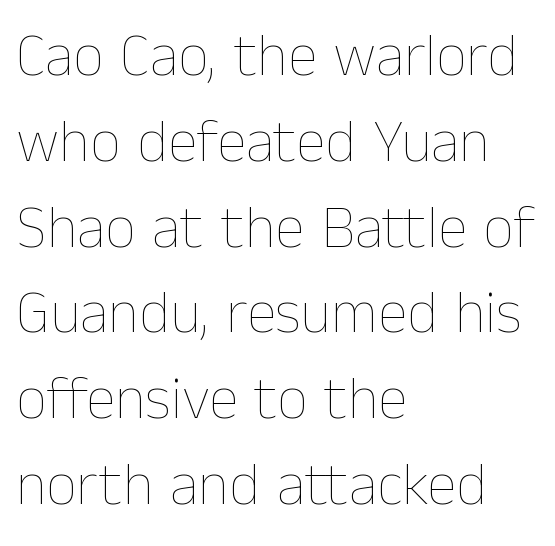
The image shows 60 px thin type, upright; set left-aligned, normal line spacing (1.43x), normal letter spacing, not underlined; low stroke contrast and a medium x-height.
